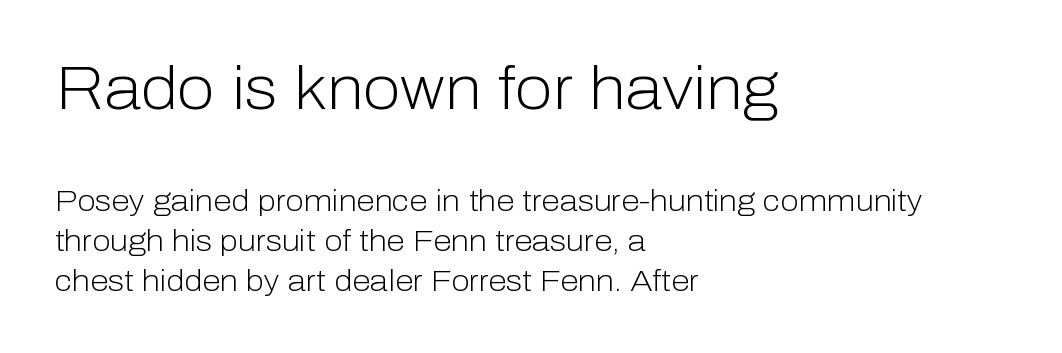
A roman cut, with each character standing at attention. Reading down the column, the eye jumps a familiar distance to each next line. The specimen omits any rule beneath the text block's lines. If you squint, the top block still reads clearly — it's the larger of the two. This rendering leaves character spacing at its baseline value. Proportional: the letters do not fall into vertical columns.
